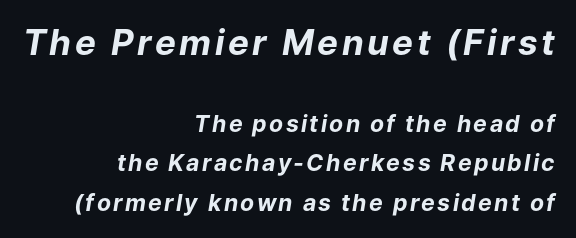
{"italic": "yes", "lean": "right", "slant_degrees": 9, "bold": "yes", "weight": "bold", "width": "normal", "stroke_contrast": "low", "x_height": "medium", "monospaced": "no", "underline": "no", "align": "right", "line_spacing_ratio": 1.71, "larger_block": "first", "size_ratio": 1.52, "glyph_px": 35}
